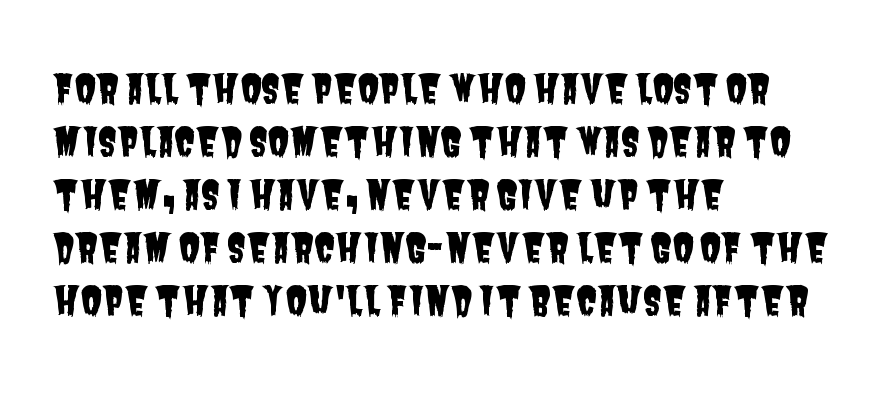
Q: Is the typeface a serif or a sans-serif typeface? A: Sans-serif.
Q: Is the text underlined? A: No.
Q: How is the paragraph aligned? A: Left-aligned.
Q: Is the spacing between letters normal or unusually wide? A: Normal.
Q: Is the spacing between lines tight, normal or loose? A: Normal.
Q: Width (condensed, normal, or wide)? A: Condensed.
Q: Stroke contrast? A: Low.
Q: x-height? A: Large.
Q: Monospaced? A: No.
